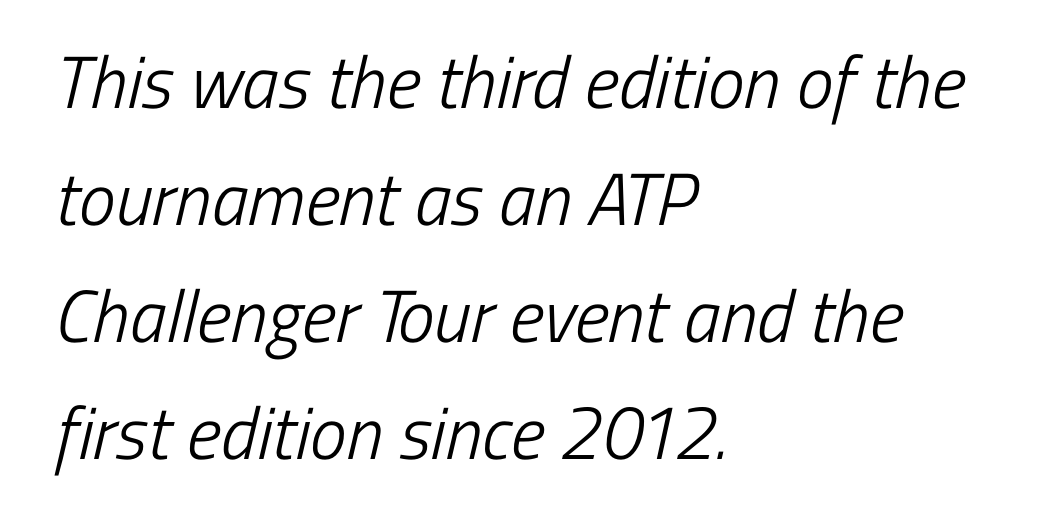
The image shows 74 px light, condensed sans-serif type; set left-aligned, normal line spacing (1.58x), normal letter spacing, not underlined; low stroke contrast and a medium x-height.
